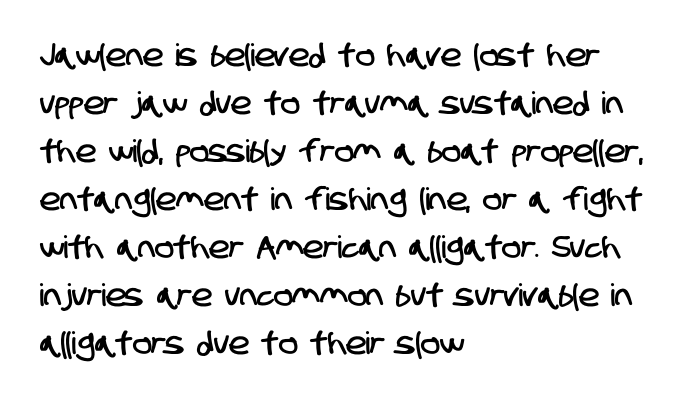
The image shows 31 px condensed sans-serif type; set left-aligned, normal line spacing (1.55x), normal letter spacing, not underlined; low stroke contrast and a large x-height.
